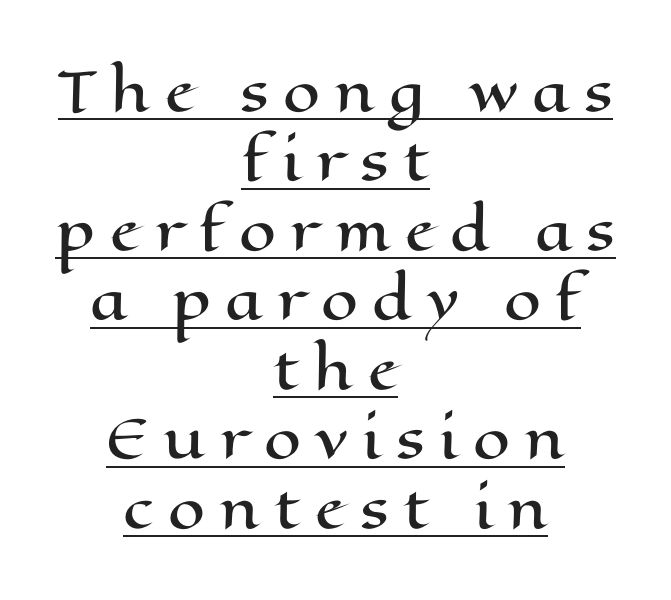
{"italic": "no", "width": "wide", "stroke_contrast": "high", "x_height": "medium", "monospaced": "no", "underline": "yes", "align": "center", "line_spacing": "normal", "line_spacing_ratio": 1.31, "letter_spacing": "wide", "letter_spacing_em": 0.27, "glyph_px": 53}
